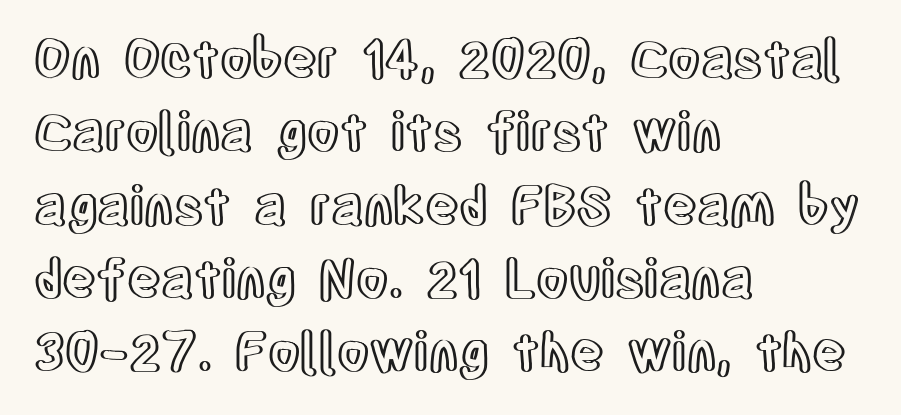
The image shows 52 px condensed type, upright; set left-aligned, normal line spacing (1.41x), normal letter spacing, not underlined; a large x-height.
